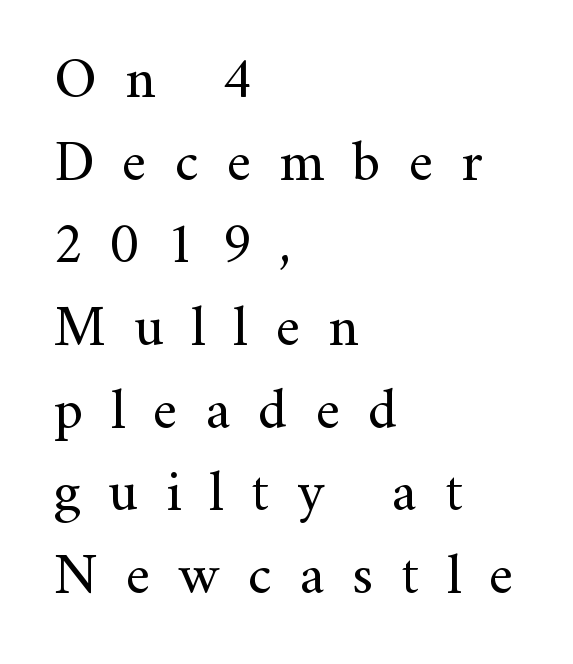
The image shows 57 px regular-weight serif type, upright; set left-aligned, normal line spacing (1.45x), unusually wide letter spacing (+0.49 em), not underlined; medium stroke contrast and a small x-height.
